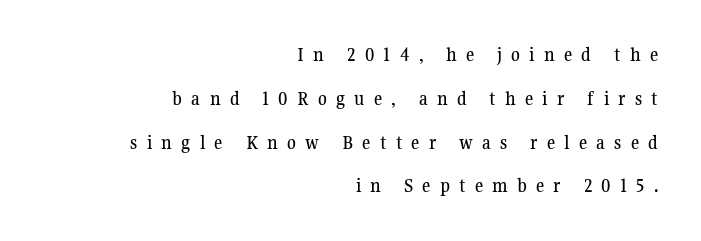
Underline: absent. Where is the straight margin? On the right. How are the letters spaced? Widely, with obvious added tracking. Does the lettering tilt? It doesn't — this is upright. Leading: increased.
